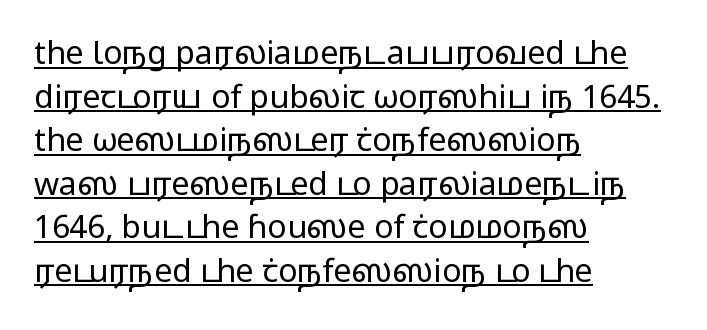
The image shows 32 px regular-weight, wide sans-serif type, upright; set left-aligned, normal line spacing (1.36x), normal letter spacing, underlined; low stroke contrast and a medium x-height.
